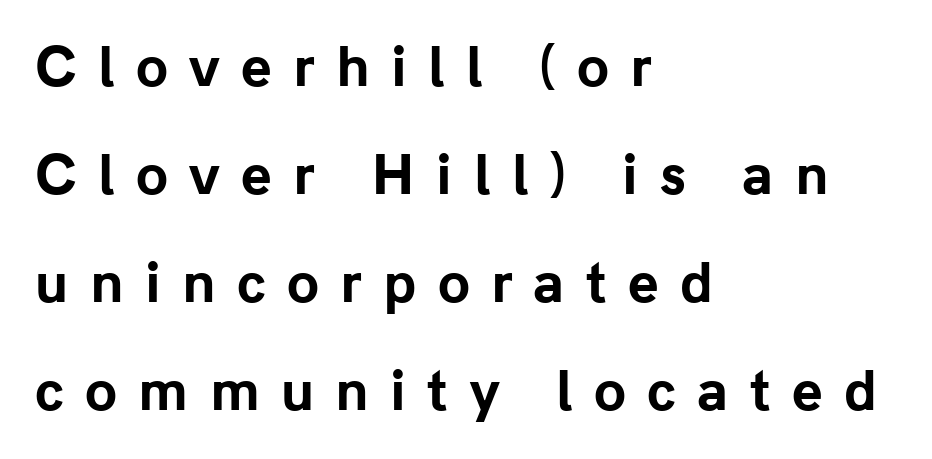
Q: Is the text bold? A: Yes.
Q: Is the text italic (slanted)? A: No, it is upright.
Q: Is the typeface a serif or a sans-serif typeface? A: Sans-serif.
Q: Is the text underlined? A: No.
Q: How is the paragraph aligned? A: Left-aligned.
Q: Is the spacing between letters normal or unusually wide? A: Unusually wide.
Q: Is the spacing between lines tight, normal or loose? A: Loose.
Q: Width (condensed, normal, or wide)? A: Normal.
Q: Stroke contrast? A: Low.
Q: x-height? A: Medium.
Q: Monospaced? A: No.
